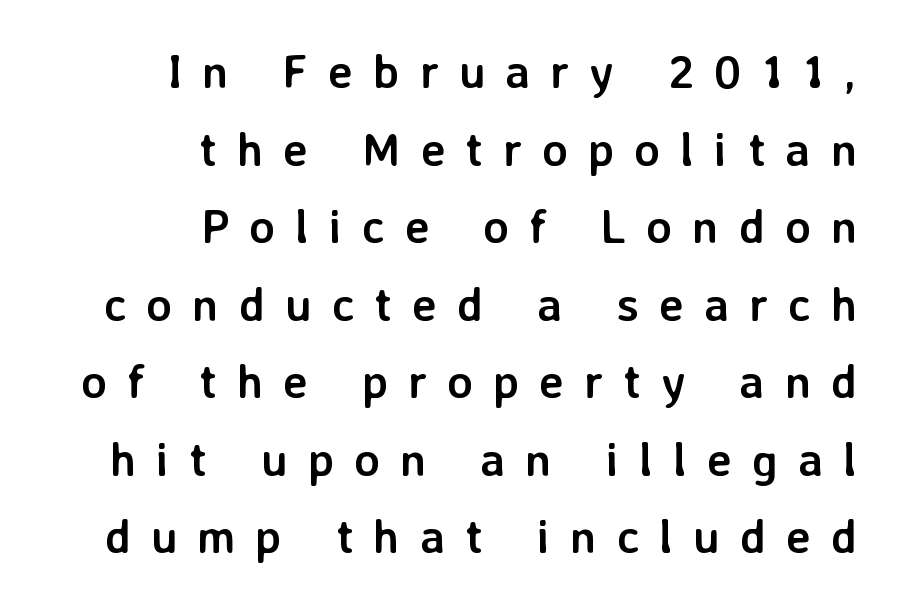
{"serif": "no", "italic": "no", "bold": "yes", "weight": "semibold", "width": "normal", "stroke_contrast": "low", "x_height": "medium", "monospaced": "no", "underline": "no", "align": "right", "line_spacing": "normal", "line_spacing_ratio": 1.65, "letter_spacing": "wide", "letter_spacing_em": 0.43, "glyph_px": 47}
